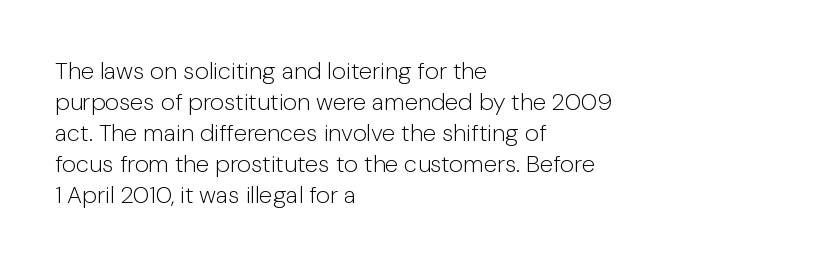
{"italic": "no", "bold": "no", "underline": "no", "align": "left", "line_spacing": "normal", "line_spacing_ratio": 1.29, "letter_spacing": "normal", "letter_spacing_em": 0.0, "glyph_px": 24}
